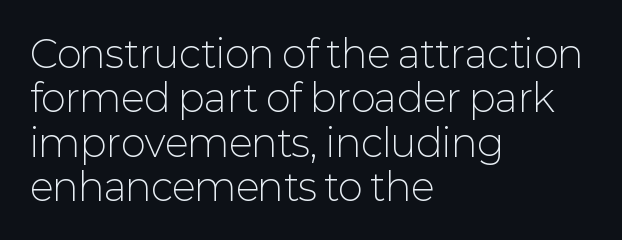
The image shows 38 px light sans-serif type, upright; set left-aligned, line spacing 1.17x, normal letter spacing, not underlined; low stroke contrast and a medium x-height.
